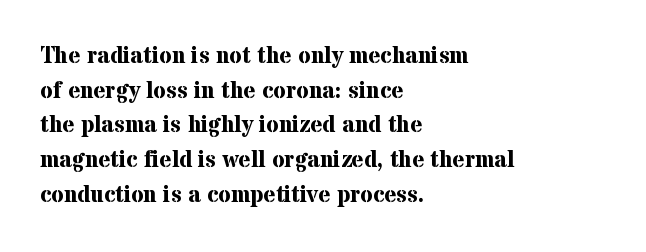
Every stem runs plumb, perpendicular to the baseline. The typesetting leans heavy: a genuine bold. Anything drawn beneath the words? Only blank space. The paragraph shown leans on its left margin. In terms of letterspacing, this is plain default setting. The space between consecutive lines is moderate.
